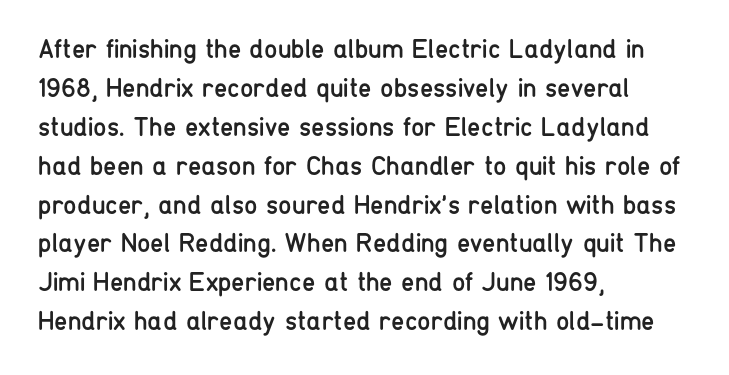
{"italic": "no", "bold": "no", "underline": "no", "align": "left", "line_spacing": "normal", "line_spacing_ratio": 1.44, "letter_spacing": "normal", "letter_spacing_em": 0.0, "glyph_px": 27}
